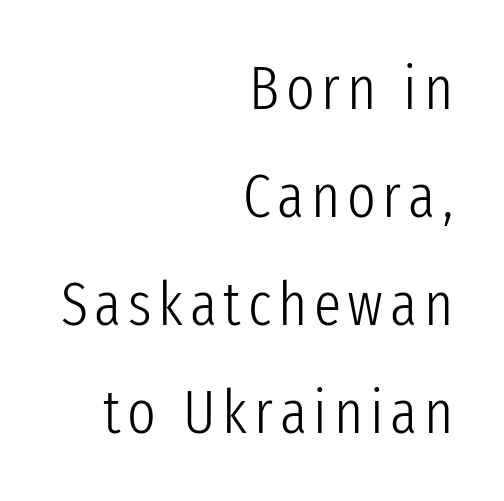
{"serif": "no", "italic": "no", "bold": "no", "weight": "light", "width": "condensed", "stroke_contrast": "low", "x_height": "medium", "monospaced": "no", "underline": "no", "align": "right", "line_spacing_ratio": 1.77, "glyph_px": 61}
